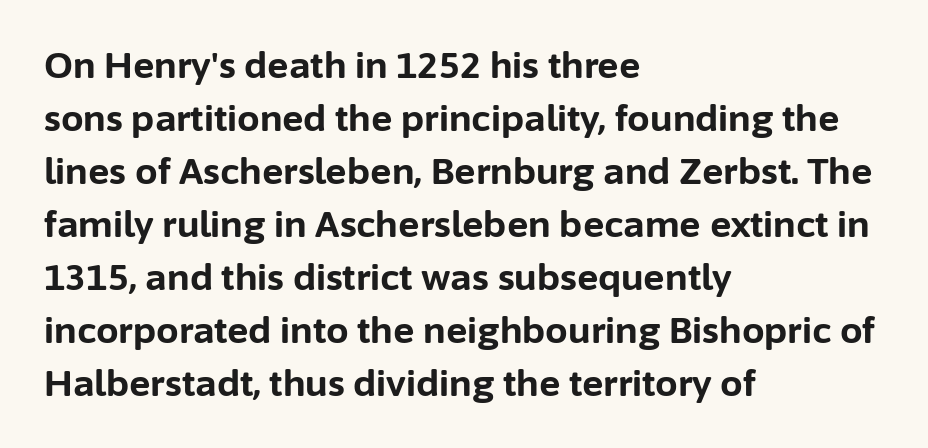
The ragged edge is on the right, which tells us the setting is flush left. Classification — sans serif. These lines are rendered in a variable-pitch font. The space beneath each line is pristine and unruled.
